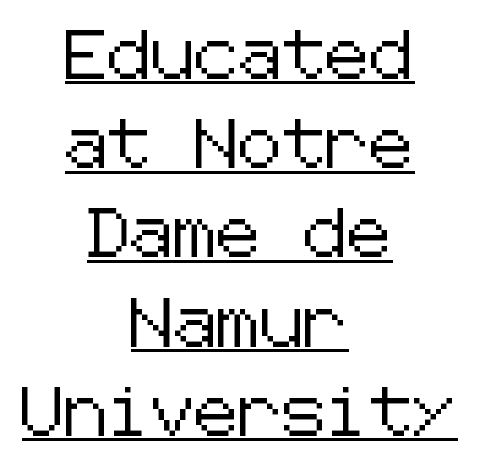
Q: Is the text italic (slanted)? A: No, it is upright.
Q: Is the typeface a serif or a sans-serif typeface? A: Sans-serif.
Q: Is the text underlined? A: Yes.
Q: How is the paragraph aligned? A: Centered.
Q: Is the spacing between letters normal or unusually wide? A: Normal.
Q: Width (condensed, normal, or wide)? A: Normal.
Q: Stroke contrast? A: Low.
Q: x-height? A: Medium.
